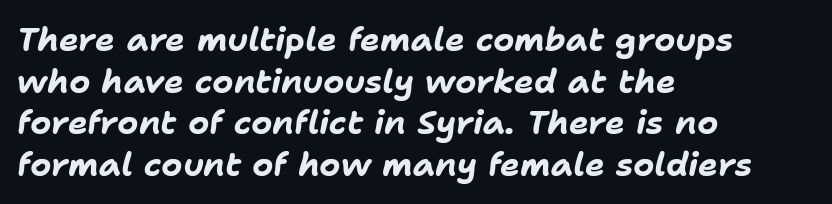
{"italic": "yes", "lean": "right", "slant_degrees": 11, "bold": "yes", "weight": "bold", "width": "normal", "stroke_contrast": "low", "x_height": "medium", "monospaced": "no", "underline": "no", "align": "left", "line_spacing": "normal", "line_spacing_ratio": 1.26, "letter_spacing": "normal", "letter_spacing_em": 0.0, "glyph_px": 33}
